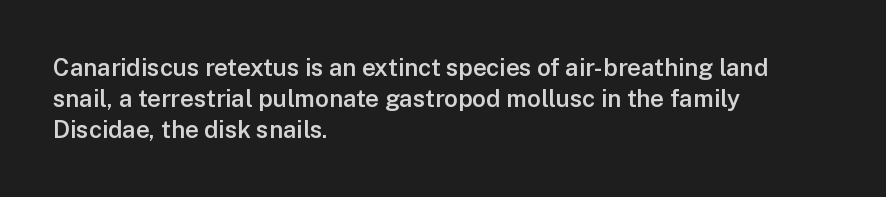
The image shows 24 px text type, upright; set left-aligned, normal line spacing (1.29x), normal letter spacing, not underlined.
